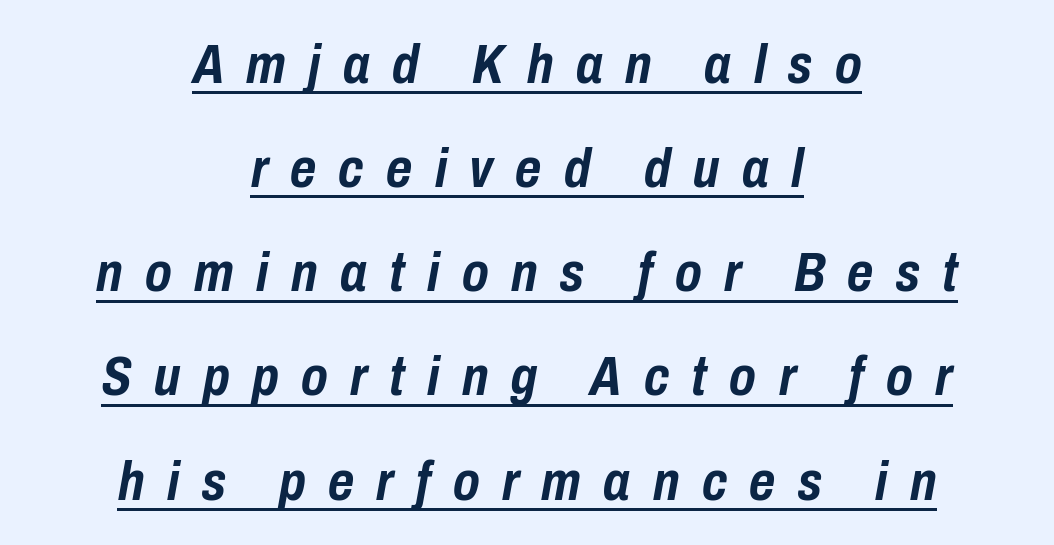
Q: Is the text bold? A: Yes.
Q: Is the text italic (slanted)? A: Yes, it leans right by about 10 degrees.
Q: Is the text underlined? A: Yes.
Q: How is the paragraph aligned? A: Centered.
Q: Is the spacing between letters normal or unusually wide? A: Unusually wide.
Q: Width (condensed, normal, or wide)? A: Condensed.
Q: Stroke contrast? A: Low.
Q: x-height? A: Medium.
Q: Monospaced? A: No.
